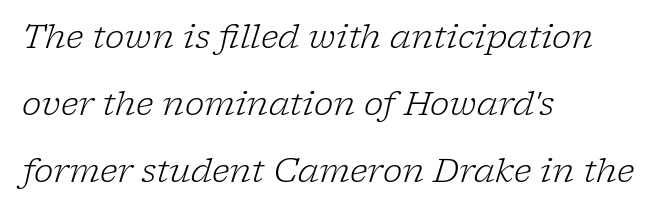
Stems and bowls with no extra thickness — not bold. The axis of the letterforms is tilted away from vertical. The designer went with a serif here, giving each stem small feet. Character widths vary here, with narrow letters taking less room than wide ones. Compared with typical paragraphs, the rows here are farther apart.
